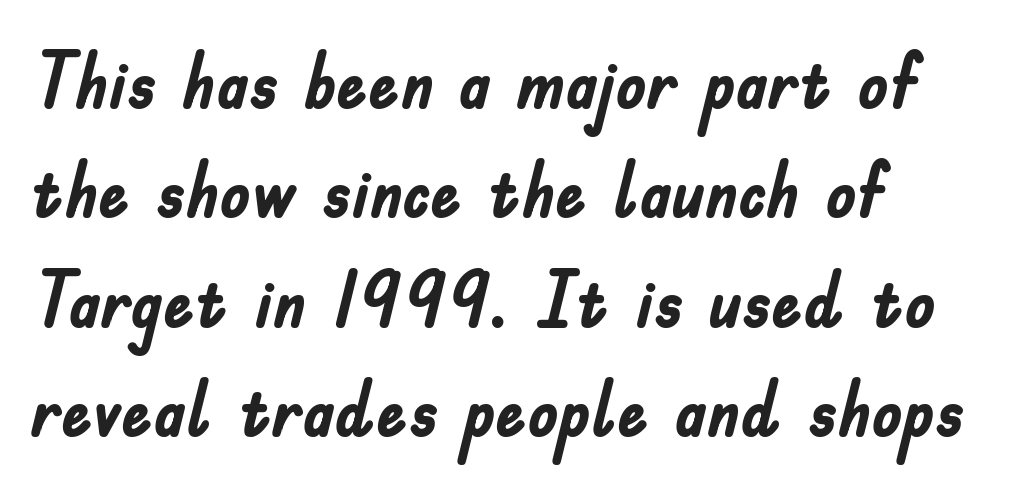
Nothing sits at the stroke ends, so this counts as sans-serif. Quick note: interline space is typical. Has an underline been added? It has not. The lines in this sample share a left origin and differ only in where they stop.
